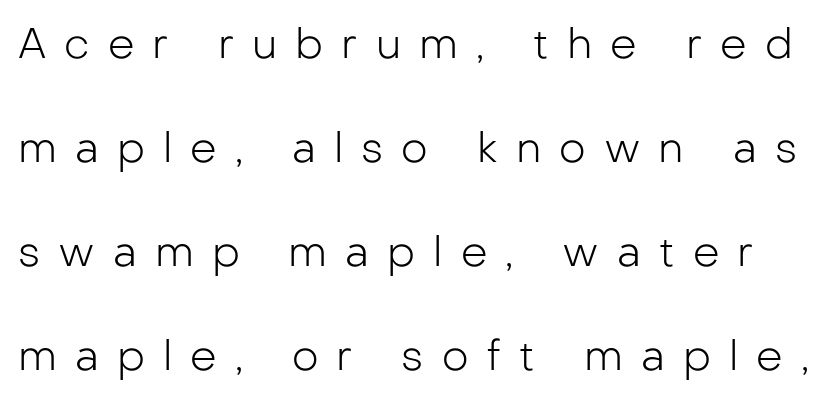
Q: Is the text bold? A: No.
Q: Is the text italic (slanted)? A: No, it is upright.
Q: Is the typeface a serif or a sans-serif typeface? A: Sans-serif.
Q: Is the text underlined? A: No.
Q: Is the spacing between letters normal or unusually wide? A: Unusually wide.
Q: Is the spacing between lines tight, normal or loose? A: Loose.
Q: Width (condensed, normal, or wide)? A: Normal.
Q: Stroke contrast? A: Low.
Q: x-height? A: Medium.
Q: Monospaced? A: No.
